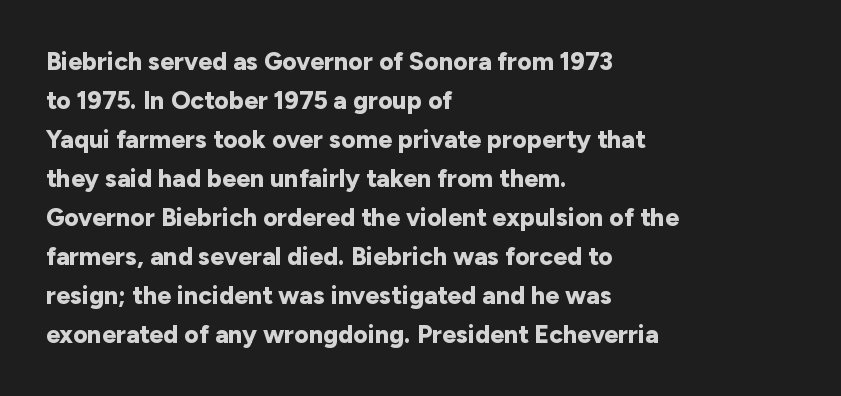
The image shows 25 px bold type, upright; set left-aligned, normal line spacing (1.56x), normal letter spacing, not underlined.
